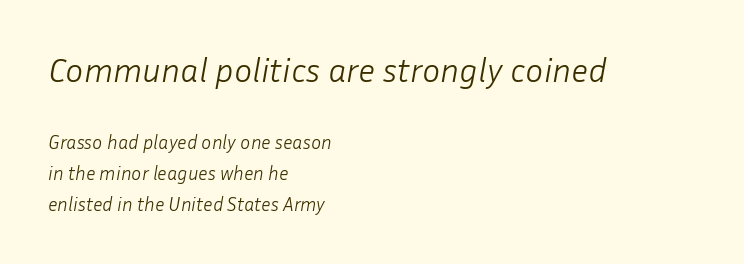
{"italic": "yes", "lean": "right", "slant_degrees": 10, "bold": "no", "weight": "light", "width": "normal", "stroke_contrast": "low", "x_height": "medium", "monospaced": "no", "underline": "no", "align": "left", "line_spacing": "normal", "line_spacing_ratio": 1.62, "letter_spacing": "normal", "letter_spacing_em": 0.0, "larger_block": "first", "size_ratio": 1.79, "glyph_px": 34}
